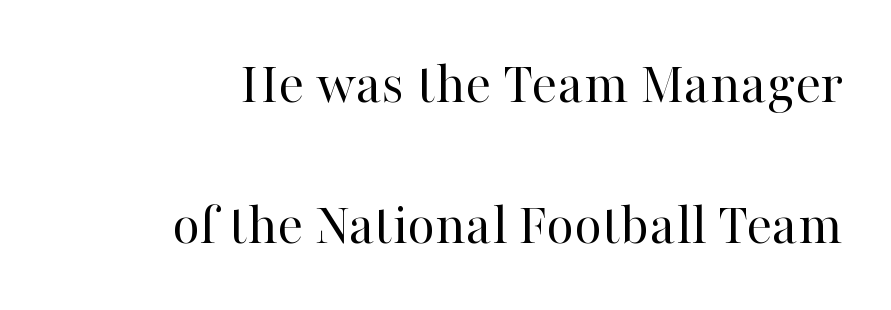
The rendering uses natural spacing where letterforms have individual widths. Check the space under the baseline: it is left empty. Default kerning and tracking; the words read as compact shapes. Horizontal alignment here is rightward, an uncommon choice for prose.
